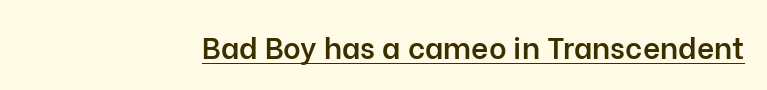
Q: Is the text bold? A: Semi-bold.
Q: Is the text italic (slanted)? A: No, it is upright.
Q: Is the typeface a serif or a sans-serif typeface? A: Sans-serif.
Q: Is the text underlined? A: Yes.
Q: Is the spacing between letters normal or unusually wide? A: Normal.
Q: Width (condensed, normal, or wide)? A: Normal.
Q: Stroke contrast? A: Low.
Q: x-height? A: Medium.
Q: Monospaced? A: No.
